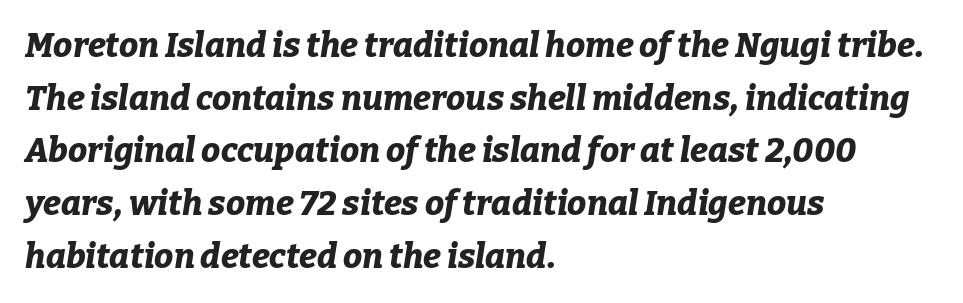
The image shows 34 px bold type, italic (leaning right); set left-aligned, normal line spacing (1.55x), normal letter spacing, not underlined; low stroke contrast and a medium x-height.
